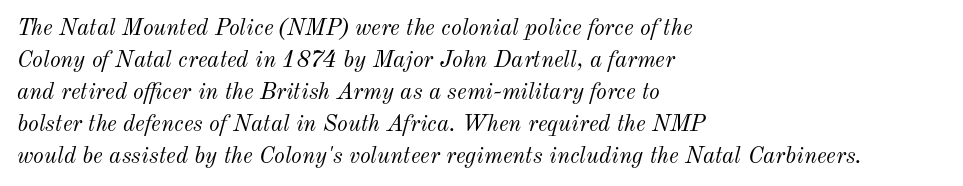
These lines stack with their left ends in a neat column. Think standard paragraph weight, or any step lighter than that. Here the glyphs are tracked normally, forming tight word shapes. This rendering features lettering with no underline. Notice how descenders clear the ascenders below comfortably — that's standard leading. The text carries the slant typical of an italic or oblique font.
